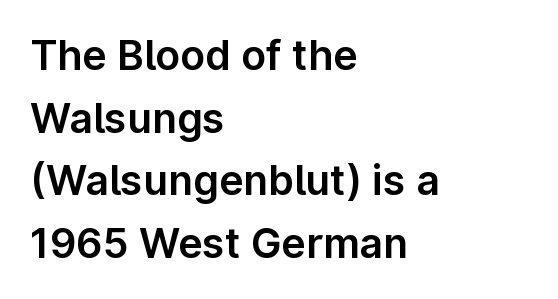
Is the block centered? No — it sits flush against the left margin. A typesetter would call this proportional, since set widths differ per character. This rendering leaves character spacing at its baseline value. Has an underline been added? It has not. Note: no serifs on the glyphs. Is there much room between lines? A standard amount, neither cramped nor airy.
